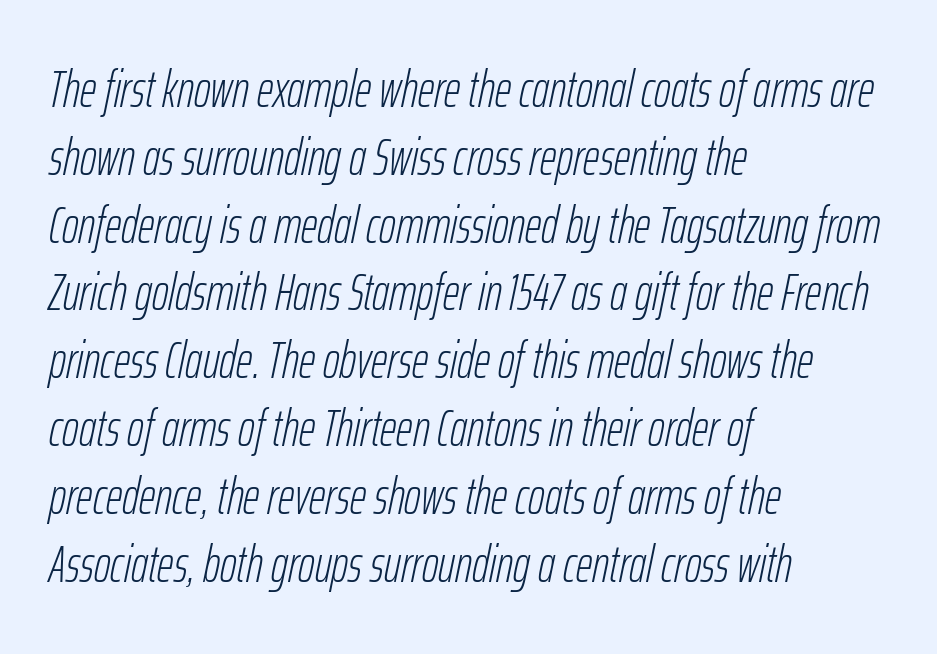
The image shows 51 px light, condensed type, italic (leaning right); set left-aligned, normal line spacing (1.33x), normal letter spacing, not underlined; low stroke contrast and a medium x-height.
